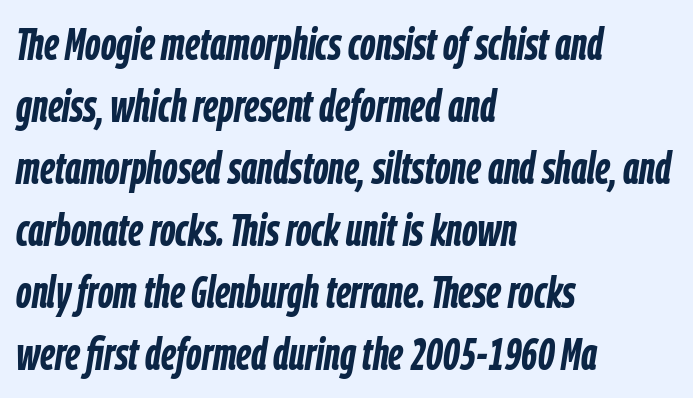
{"italic": "yes", "lean": "right", "slant_degrees": 9, "bold": "yes", "weight": "semibold", "width": "condensed", "stroke_contrast": "low", "x_height": "medium", "monospaced": "no", "underline": "no", "align": "left", "line_spacing": "normal", "line_spacing_ratio": 1.38, "letter_spacing": "normal", "letter_spacing_em": 0.0, "glyph_px": 45}
